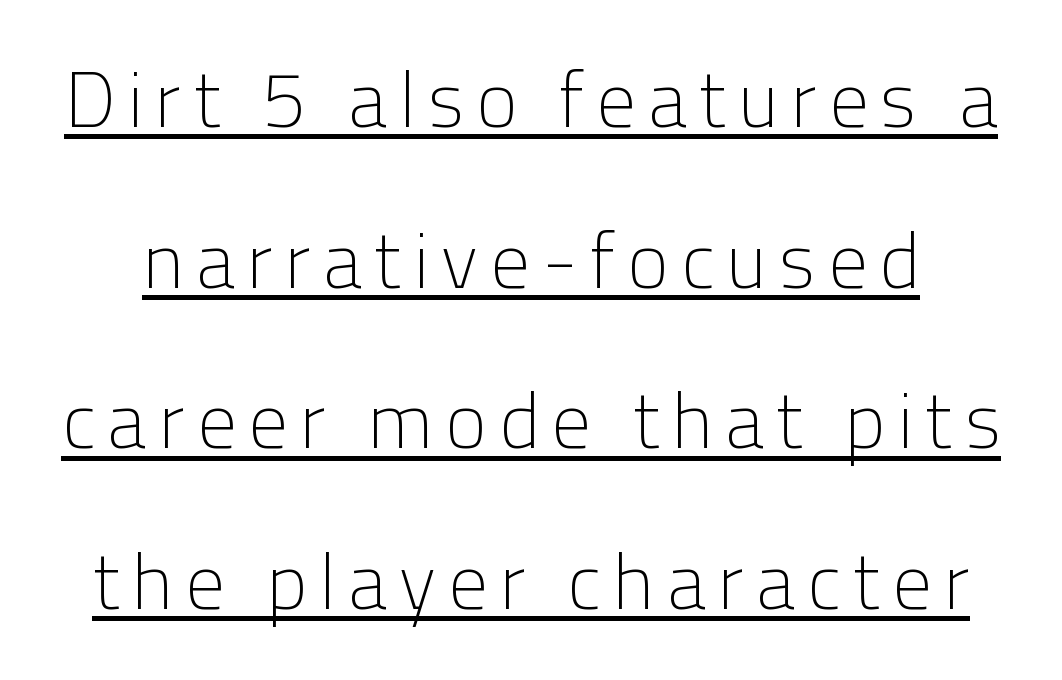
{"serif": "no", "italic": "no", "bold": "no", "weight": "light", "width": "normal", "stroke_contrast": "low", "x_height": "medium", "monospaced": "no", "underline": "yes", "line_spacing": "loose", "line_spacing_ratio": 2.06, "glyph_px": 78}
